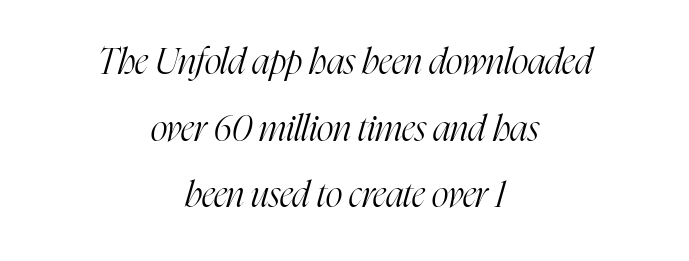
Nothing heavy about these letters — not bold at all. The rendering uses natural spacing where letterforms have individual widths. If you drew a line through each stem, it would be angled. The horizontal fit of the characters is conventional and even.
